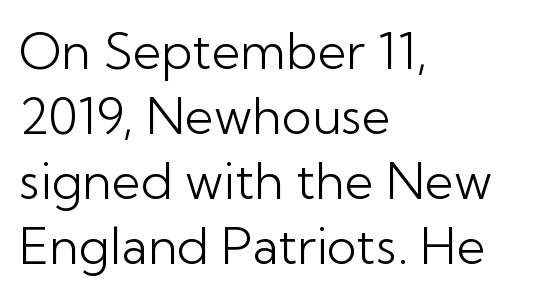
The image shows 50 px light sans-serif type, upright; set left-aligned, normal line spacing (1.3x), normal letter spacing, not underlined; low stroke contrast and a medium x-height.
